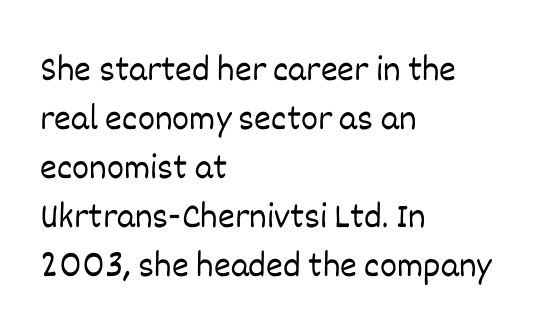
The image shows 36 px light type, upright; set left-aligned, normal line spacing (1.36x), normal letter spacing, not underlined; low stroke contrast and a large x-height.
